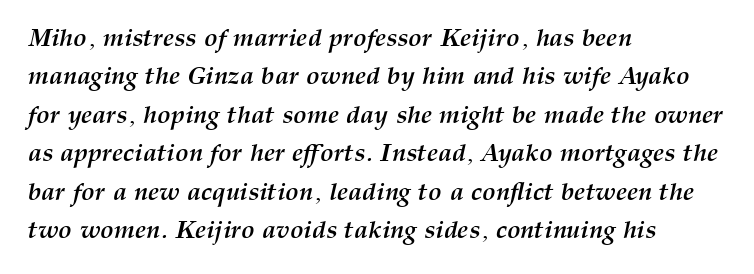
Rule under the text: the space is simply empty. Rows of type keep a routine distance in the vertical direction. Weight: bold. You can tell it's italic because the verticals aren't actually vertical. Nobody touched the tracking dial on this one. These lines stack with their left ends in a neat column.
